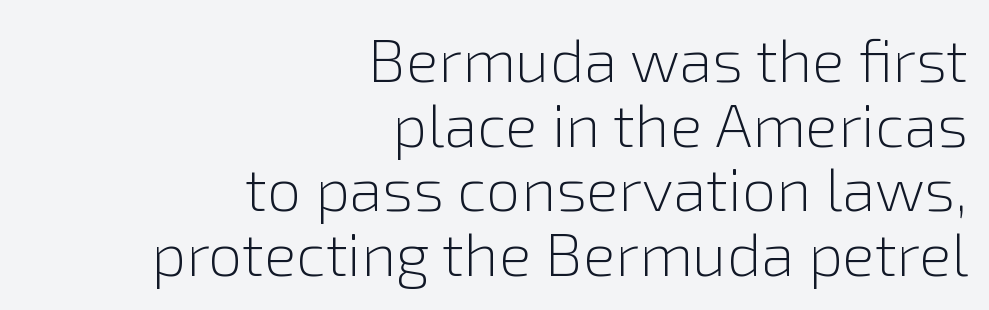
Where is the straight margin? On the right. Vertically, the passage feels compressed, each row crowding the next. The gaps between neighbouring characters are ordinary and unremarkable. Compared with a typical body face, this is equally light or lighter still.
